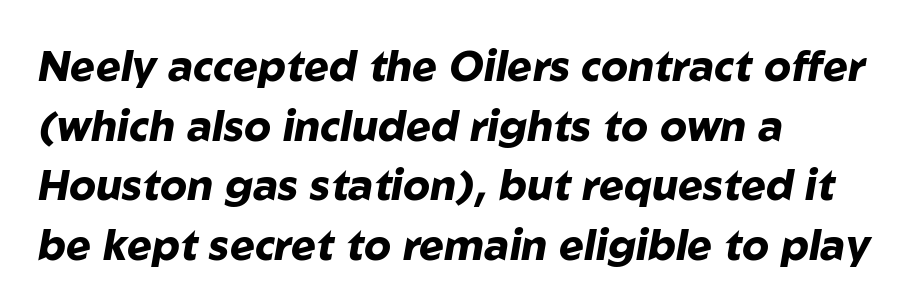
The image shows 42 px heavy type, italic (leaning right); set left-aligned, normal line spacing (1.42x), normal letter spacing, not underlined; low stroke contrast and a medium x-height.
